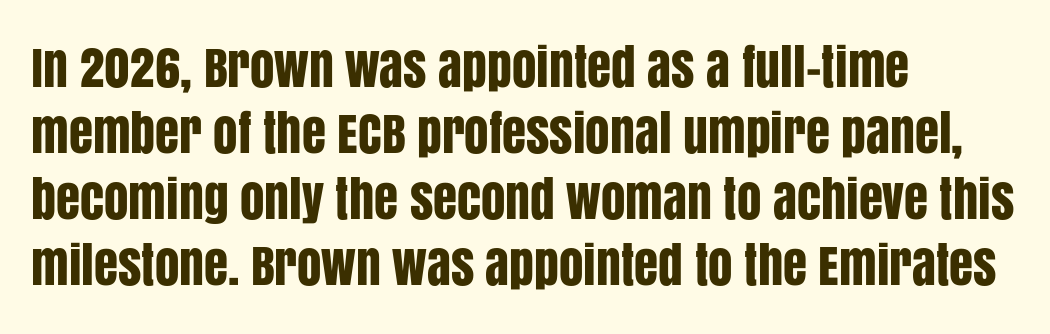
{"serif": "no", "italic": "no", "width": "condensed", "stroke_contrast": "low", "x_height": "large", "monospaced": "no", "underline": "no", "align": "left", "line_spacing": "normal", "line_spacing_ratio": 1.35, "letter_spacing": "normal", "letter_spacing_em": 0.0, "glyph_px": 49}
